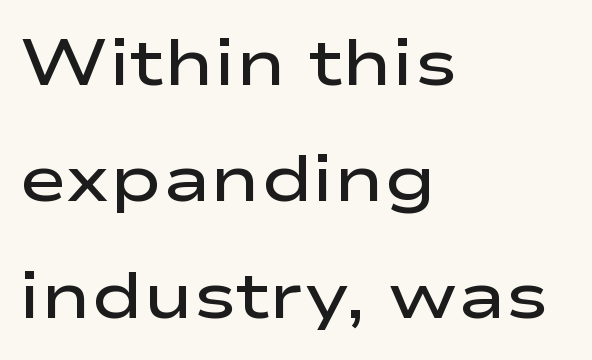
{"serif": "no", "italic": "no", "bold": "semi", "weight": "semibold", "width": "wide", "stroke_contrast": "low", "x_height": "medium", "monospaced": "no", "underline": "no", "align": "left", "line_spacing_ratio": 1.79, "letter_spacing": "normal", "letter_spacing_em": 0.0, "glyph_px": 65}
